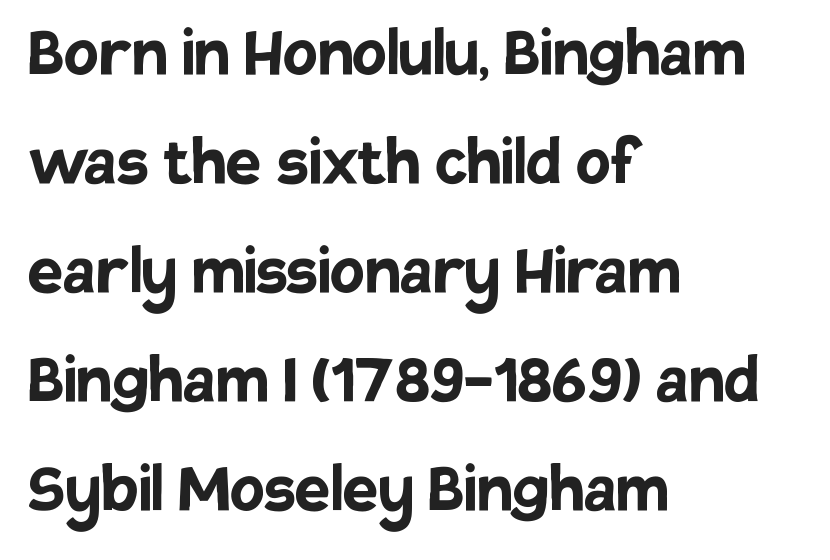
Q: Is the text bold? A: Yes.
Q: Is the text italic (slanted)? A: No, it is upright.
Q: Is the typeface a serif or a sans-serif typeface? A: Sans-serif.
Q: Is the text underlined? A: No.
Q: How is the paragraph aligned? A: Left-aligned.
Q: Is the spacing between letters normal or unusually wide? A: Normal.
Q: Is the spacing between lines tight, normal or loose? A: Normal.
Q: Width (condensed, normal, or wide)? A: Normal.
Q: Stroke contrast? A: Low.
Q: x-height? A: Large.
Q: Monospaced? A: No.
